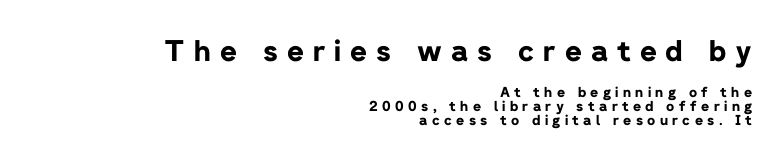
{"serif": "no", "italic": "no", "bold": "yes", "weight": "bold", "width": "normal", "stroke_contrast": "low", "x_height": "medium", "monospaced": "no", "underline": "no", "align": "right", "line_spacing": "tight", "line_spacing_ratio": 0.99, "letter_spacing": "wide", "letter_spacing_em": 0.31, "larger_block": "first", "size_ratio": 2.07, "glyph_px": 29}
